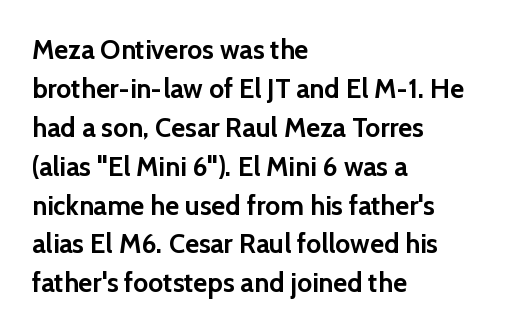
Q: Is the text bold? A: Yes.
Q: Is the text italic (slanted)? A: No, it is upright.
Q: Is the text underlined? A: No.
Q: How is the paragraph aligned? A: Left-aligned.
Q: Is the spacing between letters normal or unusually wide? A: Normal.
Q: Is the spacing between lines tight, normal or loose? A: Normal.
